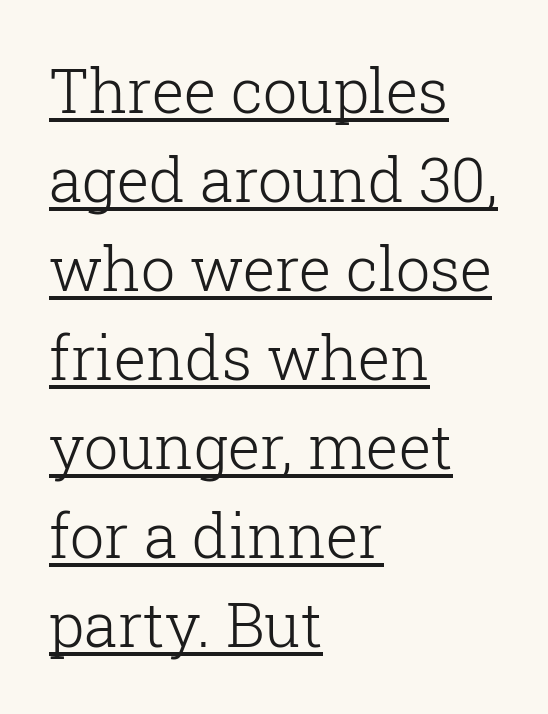
Q: Is the text bold? A: No.
Q: Is the text italic (slanted)? A: No, it is upright.
Q: Is the typeface a serif or a sans-serif typeface? A: Serif.
Q: Is the text underlined? A: Yes.
Q: How is the paragraph aligned? A: Left-aligned.
Q: Is the spacing between letters normal or unusually wide? A: Normal.
Q: Is the spacing between lines tight, normal or loose? A: Normal.
Q: Width (condensed, normal, or wide)? A: Normal.
Q: Stroke contrast? A: Low.
Q: x-height? A: Medium.
Q: Monospaced? A: No.
